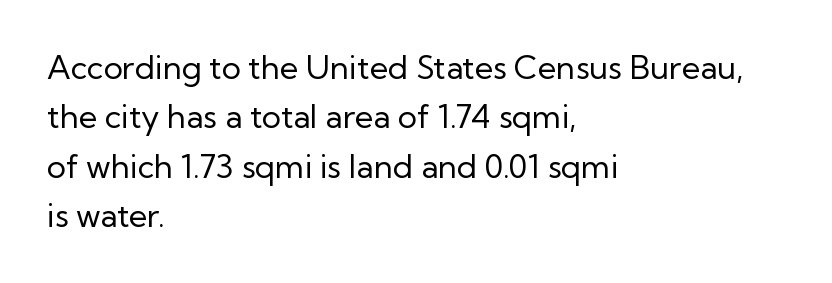
{"serif": "no", "italic": "no", "bold": "no", "weight": "regular", "width": "normal", "stroke_contrast": "low", "x_height": "medium", "monospaced": "no", "underline": "no", "align": "left", "line_spacing": "normal", "line_spacing_ratio": 1.54, "letter_spacing": "normal", "letter_spacing_em": 0.0, "glyph_px": 32}
